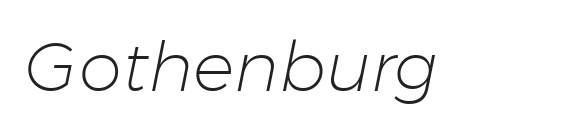
Q: Is the text bold? A: No.
Q: Is the text italic (slanted)? A: Yes, it leans right by about 11 degrees.
Q: Is the text underlined? A: No.
Q: Is the spacing between letters normal or unusually wide? A: Normal.
Q: Width (condensed, normal, or wide)? A: Normal.
Q: Stroke contrast? A: Low.
Q: x-height? A: Medium.
Q: Monospaced? A: No.
